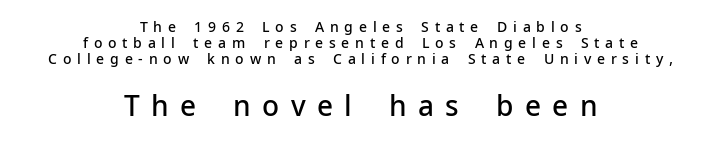
Notice how the passage keeps no hard edge, just a central spine. Character size in the trailing block exceeds that of the leading block. Do the characters align in a grid? No, the font is proportional. How would I describe the line gaps? Narrow and economical.
